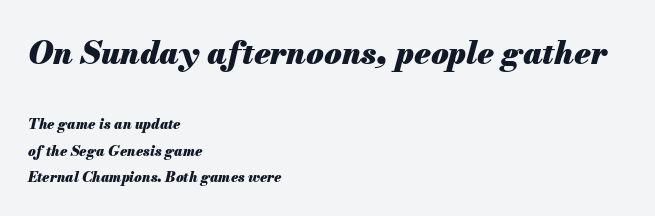
Short note: letters normally spaced. As a designer I'd log this as weight 700, bold. Looking at the ascenders, they clearly lean. Size contrast runs from large at the top to small at the bottom. This sample has the flowing, uneven cadence of proportional lettering.
